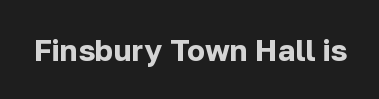
Q: Is the text bold? A: Yes.
Q: Is the text italic (slanted)? A: No, it is upright.
Q: Is the typeface a serif or a sans-serif typeface? A: Sans-serif.
Q: Is the text underlined? A: No.
Q: Is the spacing between letters normal or unusually wide? A: Normal.
Q: Width (condensed, normal, or wide)? A: Normal.
Q: Stroke contrast? A: Low.
Q: x-height? A: Medium.
Q: Monospaced? A: No.
